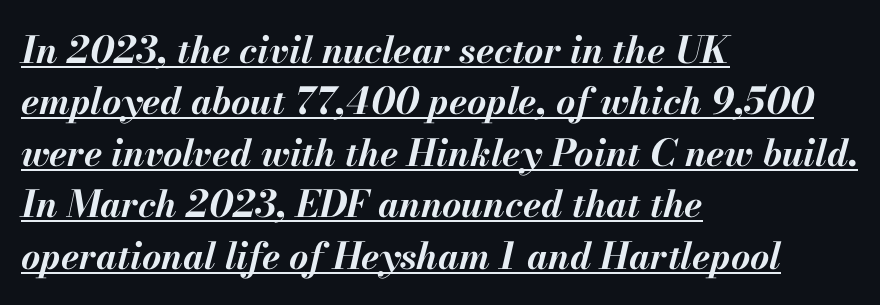
Q: Is the text bold? A: Yes.
Q: Is the text italic (slanted)? A: Yes, it leans right by about 13 degrees.
Q: Is the text underlined? A: Yes.
Q: How is the paragraph aligned? A: Left-aligned.
Q: Is the spacing between letters normal or unusually wide? A: Normal.
Q: Is the spacing between lines tight, normal or loose? A: Normal.
Q: Width (condensed, normal, or wide)? A: Normal.
Q: Stroke contrast? A: Medium.
Q: x-height? A: Small.
Q: Monospaced? A: No.
